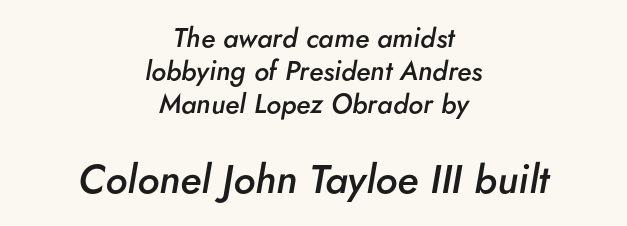
The face used here is proportionally spaced, like ordinary book or web type. Emphasis by weight is partial: semibold. These lines were composed using italics. Has an underline been added? It has not. The later block is typeset at a bigger size than the earlier block.
